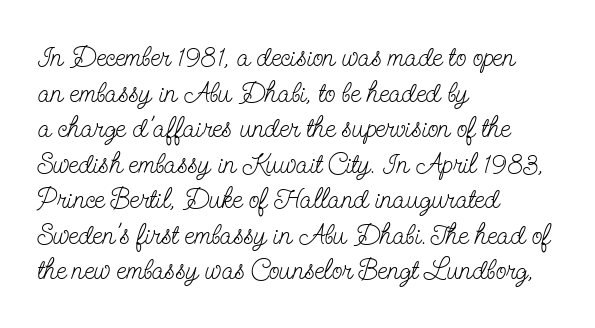
{"serif": "yes", "bold": "no", "weight": "light", "width": "condensed", "stroke_contrast": "low", "x_height": "small", "monospaced": "no", "underline": "no", "align": "left", "line_spacing": "normal", "line_spacing_ratio": 1.27, "letter_spacing": "normal", "letter_spacing_em": 0.0, "glyph_px": 28}
